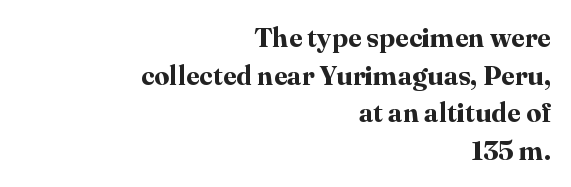
Characters follow at the spacing the type designer built in. Every letter is thick-stroked: bold, no question. Horizontal alignment here is rightward, an uncommon choice for prose. Bare-footed words on every line. The rendering uses a moderate line-height, typical for paragraphs. Every character sits straight up, as roman type does.
